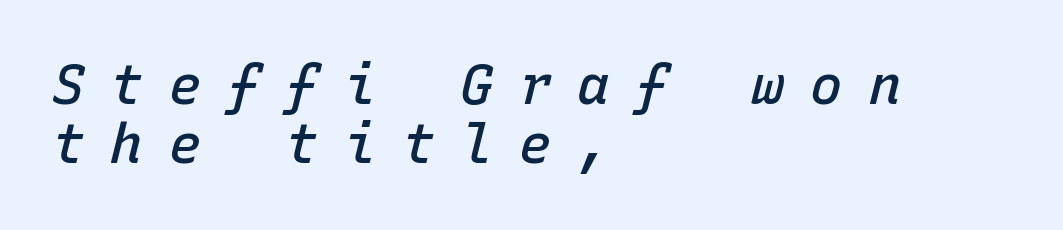
{"italic": "yes", "lean": "right", "slant_degrees": 15, "bold": "semi", "weight": "semibold", "width": "normal", "stroke_contrast": "low", "x_height": "medium", "monospaced": "yes", "underline": "no", "align": "left", "line_spacing": "tight", "line_spacing_ratio": 1.1, "letter_spacing": "wide", "letter_spacing_em": 0.48, "glyph_px": 54}
